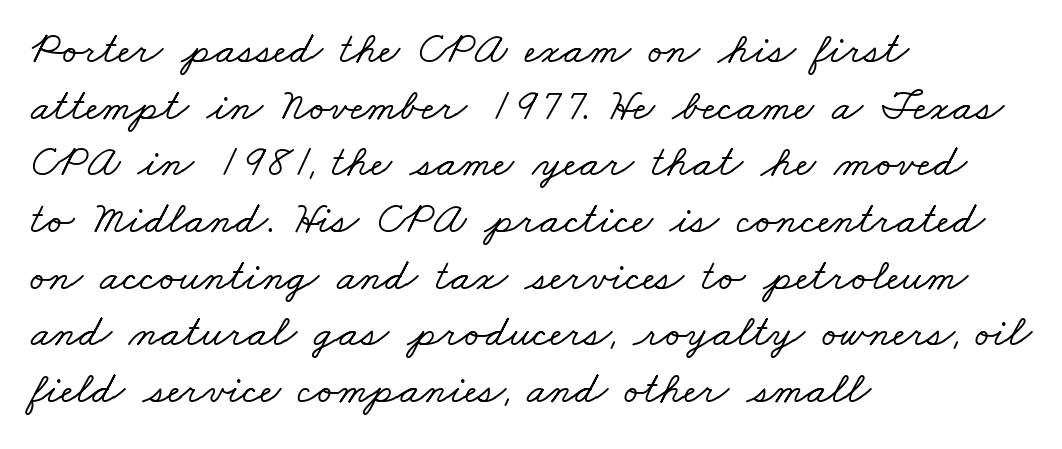
The image shows 45 px wide serif type; set left-aligned, normal line spacing (1.26x), normal letter spacing, not underlined; low stroke contrast and a small x-height.
